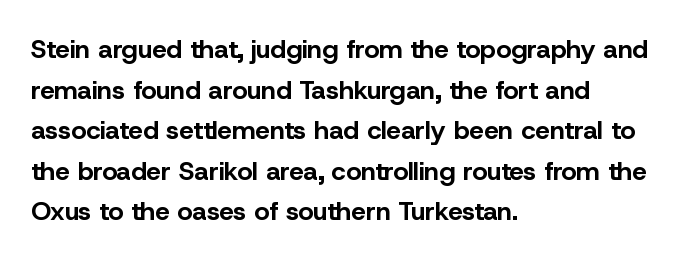
Q: Is the text bold? A: Yes.
Q: Is the text italic (slanted)? A: No, it is upright.
Q: Is the text underlined? A: No.
Q: How is the paragraph aligned? A: Left-aligned.
Q: Is the spacing between letters normal or unusually wide? A: Normal.
Q: Is the spacing between lines tight, normal or loose? A: Normal.
